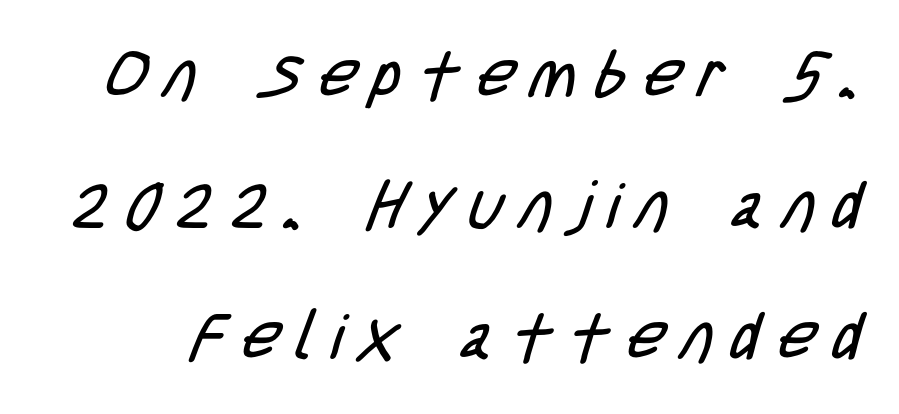
{"serif": "no", "bold": "no", "weight": "regular", "width": "condensed", "stroke_contrast": "low", "x_height": "large", "monospaced": "no", "underline": "no", "line_spacing": "loose", "line_spacing_ratio": 2.05, "letter_spacing": "wide", "letter_spacing_em": 0.28, "glyph_px": 64}
